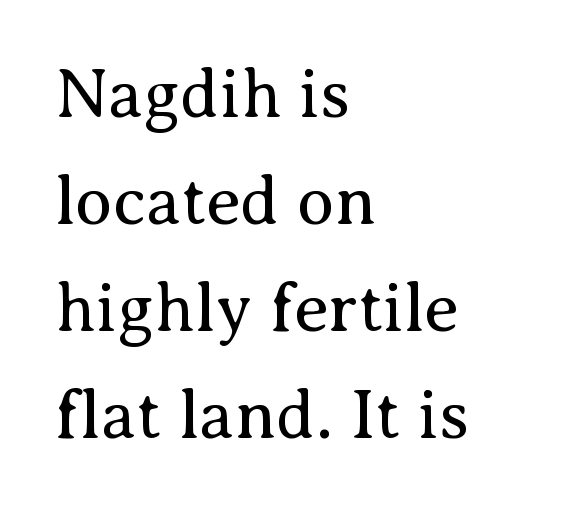
The image shows 69 px regular-weight serif type, upright; set left-aligned, normal line spacing (1.55x), normal letter spacing, not underlined; medium stroke contrast and a medium x-height.
